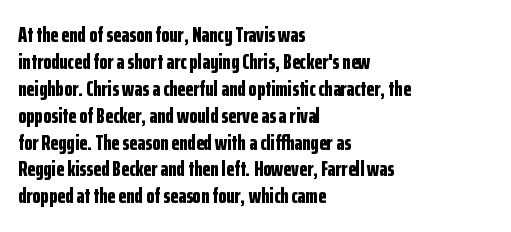
The image shows 21 px bold type, upright; set left-aligned, normal line spacing (1.28x), normal letter spacing, not underlined.
